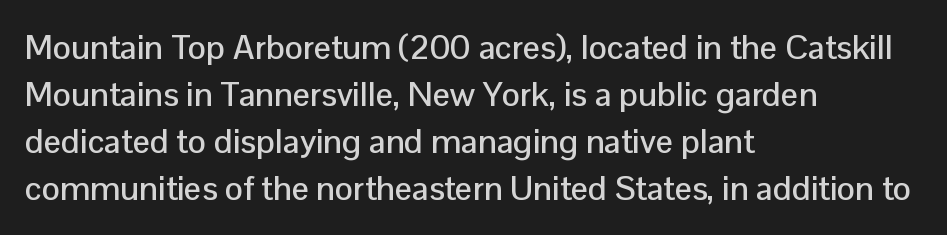
Q: Is the text italic (slanted)? A: No, it is upright.
Q: Is the typeface a serif or a sans-serif typeface? A: Sans-serif.
Q: Is the text underlined? A: No.
Q: How is the paragraph aligned? A: Left-aligned.
Q: Is the spacing between letters normal or unusually wide? A: Normal.
Q: Is the spacing between lines tight, normal or loose? A: Normal.
Q: Width (condensed, normal, or wide)? A: Normal.
Q: Stroke contrast? A: Low.
Q: x-height? A: Medium.
Q: Monospaced? A: No.
